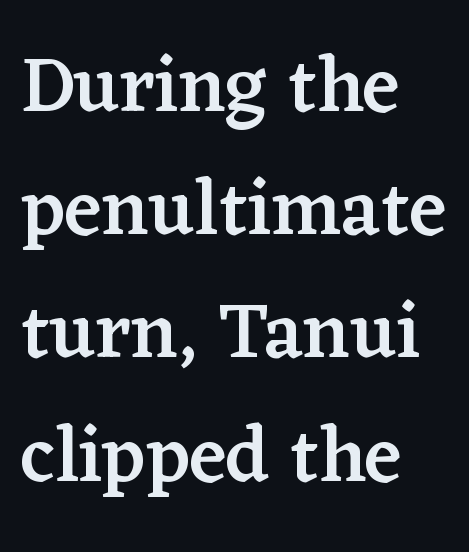
As a designer I'd log this as weight 600, semibold. Glance below the letters and you will spot only blank space. Ascenders rise straight up at ninety degrees. You could not count columns in this text — the font is proportionally spaced. Notice how descenders clear the ascenders below comfortably — that's standard leading. Is this a sans? No — the strokes have serifs.
